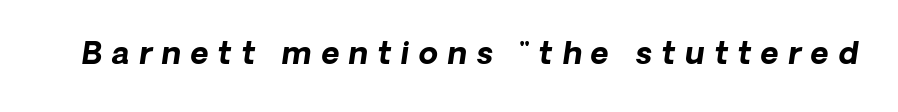
Q: Is the text bold? A: Yes.
Q: Is the text italic (slanted)? A: Yes, it leans right by about 8 degrees.
Q: Is the text underlined? A: No.
Q: Is the spacing between letters normal or unusually wide? A: Unusually wide.
Q: Width (condensed, normal, or wide)? A: Normal.
Q: Stroke contrast? A: Low.
Q: x-height? A: Medium.
Q: Monospaced? A: No.
